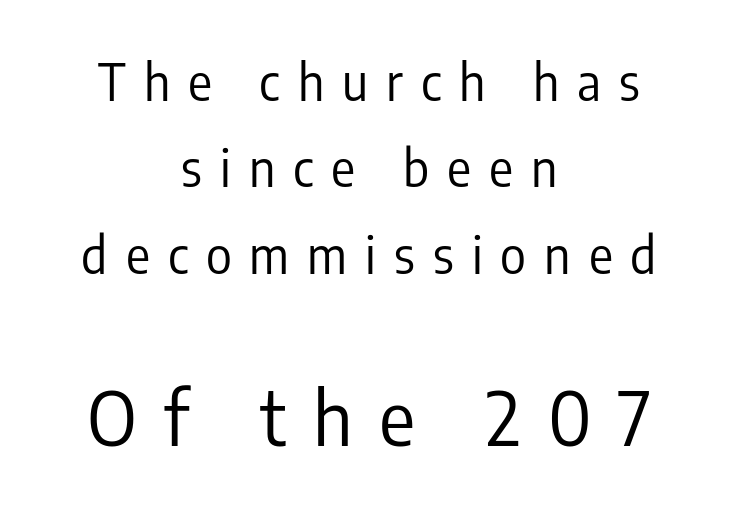
Q: Is the text bold? A: No.
Q: Is the text italic (slanted)? A: No, it is upright.
Q: Is the typeface a serif or a sans-serif typeface? A: Sans-serif.
Q: Is the text underlined? A: No.
Q: How is the paragraph aligned? A: Centered.
Q: Is the spacing between letters normal or unusually wide? A: Unusually wide.
Q: Which block of text is set in a larger size, the first (top) or the second (bottom)? A: The second (bottom) one.
Q: Width (condensed, normal, or wide)? A: Condensed.
Q: Stroke contrast? A: Low.
Q: x-height? A: Medium.
Q: Monospaced? A: No.
